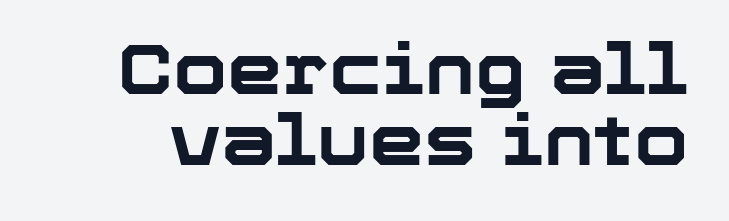
The image shows 70 px bold sans-serif type, upright; set tight line spacing (1.02x), normal letter spacing, not underlined; low stroke contrast and a medium x-height.
